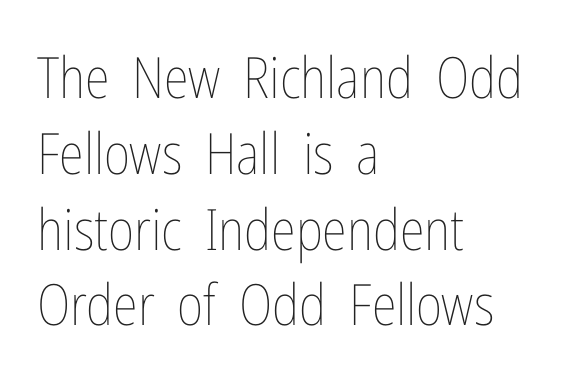
{"italic": "no", "bold": "no", "weight": "thin", "width": "condensed", "stroke_contrast": "low", "x_height": "medium", "monospaced": "no", "underline": "no", "align": "left", "line_spacing": "normal", "line_spacing_ratio": 1.33, "letter_spacing": "normal", "letter_spacing_em": 0.0, "glyph_px": 57}
